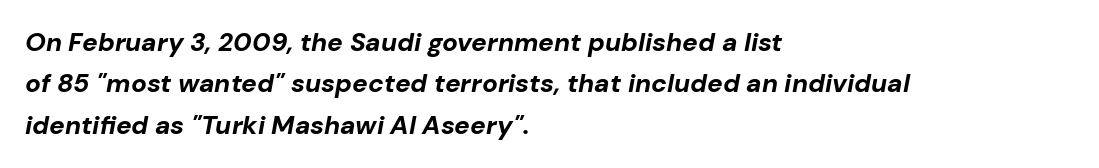
Q: Is the text bold? A: Yes.
Q: Is the text italic (slanted)? A: Yes, it leans right by about 10 degrees.
Q: Is the text underlined? A: No.
Q: How is the paragraph aligned? A: Left-aligned.
Q: Is the spacing between letters normal or unusually wide? A: Normal.
Q: Is the spacing between lines tight, normal or loose? A: Normal.
